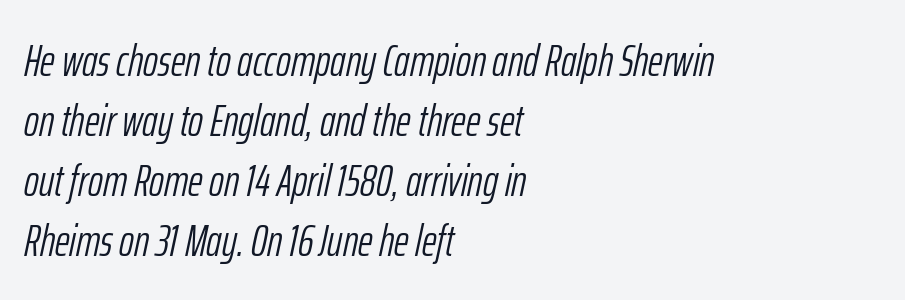
The image shows 45 px light, condensed type, italic (leaning right); set left-aligned, normal line spacing (1.33x), normal letter spacing, not underlined; low stroke contrast and a medium x-height.
